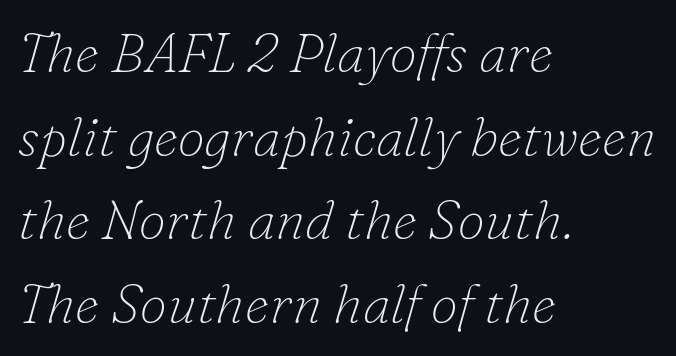
{"serif": "yes", "italic": "yes", "lean": "right", "slant_degrees": 16, "bold": "no", "weight": "thin", "width": "normal", "stroke_contrast": "low", "x_height": "small", "monospaced": "no", "underline": "no", "align": "left", "line_spacing": "normal", "line_spacing_ratio": 1.52, "letter_spacing": "normal", "letter_spacing_em": 0.0, "glyph_px": 55}
